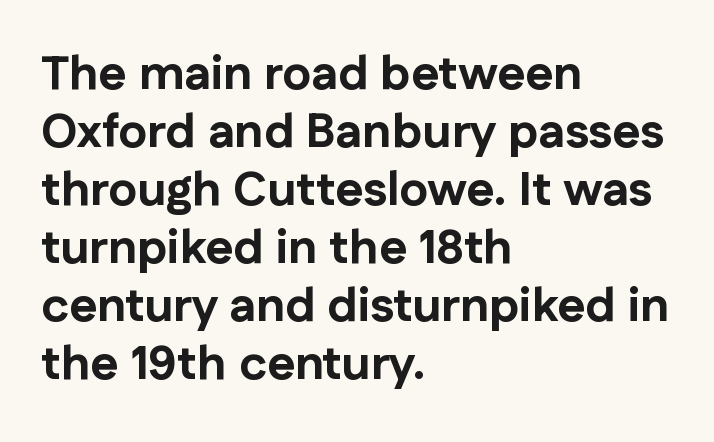
Q: Is the text bold? A: Yes.
Q: Is the text italic (slanted)? A: No, it is upright.
Q: Is the typeface a serif or a sans-serif typeface? A: Sans-serif.
Q: Is the text underlined? A: No.
Q: How is the paragraph aligned? A: Left-aligned.
Q: Is the spacing between letters normal or unusually wide? A: Normal.
Q: Width (condensed, normal, or wide)? A: Normal.
Q: Stroke contrast? A: Low.
Q: x-height? A: Medium.
Q: Monospaced? A: No.
